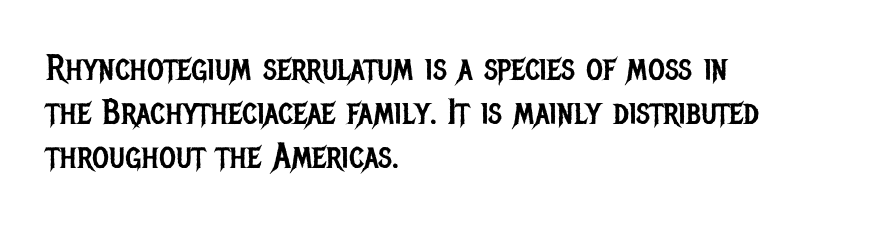
Here the designer chose a conventional face with non-uniform glyph widths. Serifs: no, the terminals of the letterforms are clean. Characters follow at the spacing the type designer built in. All the whitespace from short lines collects on the right. Weight: in the light-to-regular range.
